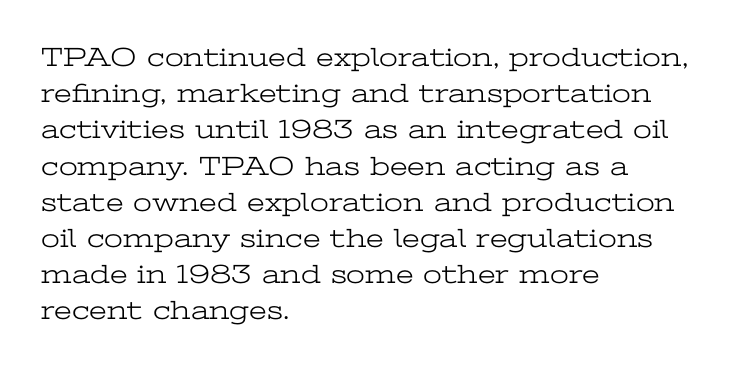
Q: Is the text bold? A: No.
Q: Is the text italic (slanted)? A: No, it is upright.
Q: Is the text underlined? A: No.
Q: How is the paragraph aligned? A: Left-aligned.
Q: Is the spacing between letters normal or unusually wide? A: Normal.
Q: Is the spacing between lines tight, normal or loose? A: Normal.
